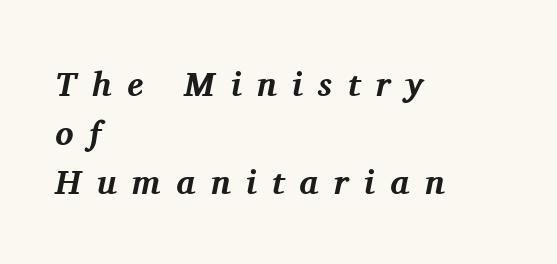
{"serif": "yes", "italic": "yes", "lean": "right", "slant_degrees": 11, "bold": "yes", "weight": "bold", "width": "normal", "stroke_contrast": "medium", "x_height": "medium", "monospaced": "no", "underline": "no", "align": "left", "line_spacing": "normal", "line_spacing_ratio": 1.44, "letter_spacing": "wide", "letter_spacing_em": 0.46, "glyph_px": 34}
